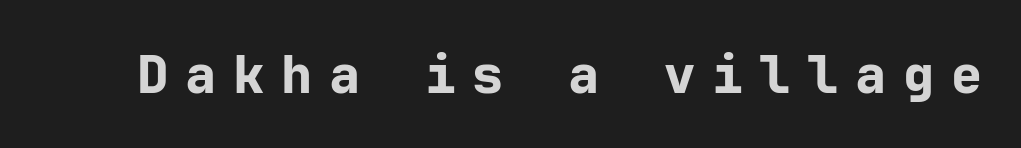
The image shows 52 px bold sans-serif type, upright; set unusually wide letter spacing (+0.32 em), not underlined; low stroke contrast and a medium x-height.
